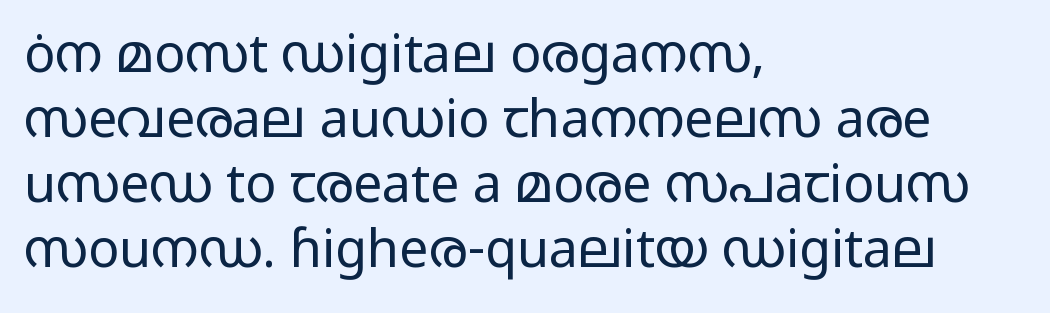
{"serif": "no", "italic": "no", "bold": "no", "weight": "regular", "width": "wide", "stroke_contrast": "low", "x_height": "medium", "monospaced": "no", "underline": "no", "align": "left", "line_spacing": "normal", "line_spacing_ratio": 1.25, "letter_spacing": "normal", "letter_spacing_em": 0.0, "glyph_px": 52}
